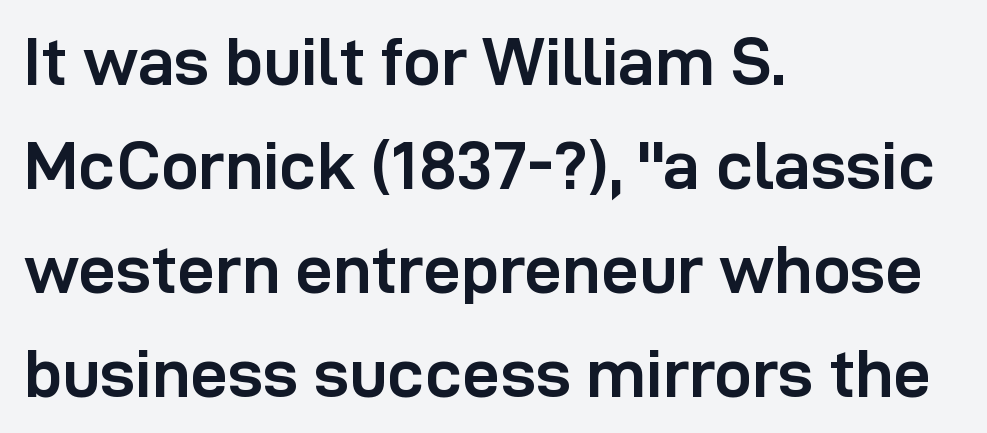
The image shows 67 px semibold sans-serif type, upright; set left-aligned, normal line spacing (1.55x), normal letter spacing, not underlined; low stroke contrast and a medium x-height.
